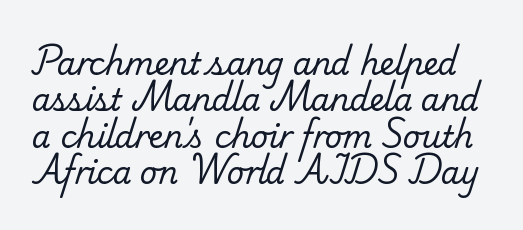
Q: Is the text bold? A: No.
Q: Is the typeface a serif or a sans-serif typeface? A: Serif.
Q: Is the text underlined? A: No.
Q: Is the spacing between letters normal or unusually wide? A: Normal.
Q: Width (condensed, normal, or wide)? A: Normal.
Q: Stroke contrast? A: Low.
Q: x-height? A: Small.
Q: Monospaced? A: No.
